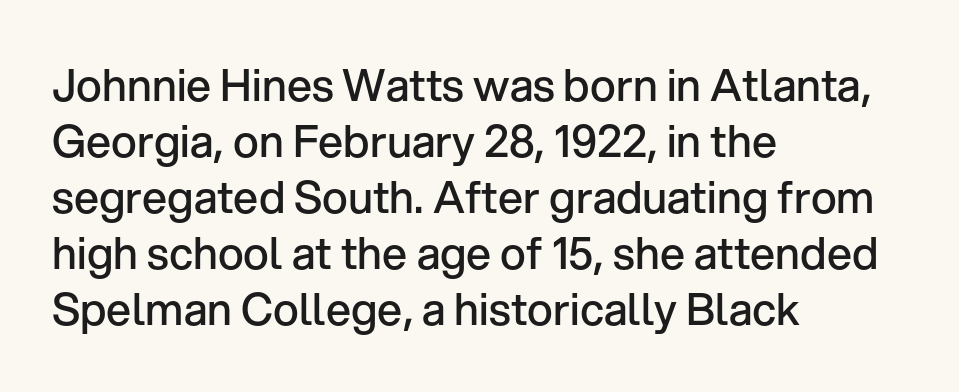
Q: Is the text bold? A: Semi-bold.
Q: Is the text italic (slanted)? A: No, it is upright.
Q: Is the typeface a serif or a sans-serif typeface? A: Sans-serif.
Q: Is the text underlined? A: No.
Q: How is the paragraph aligned? A: Left-aligned.
Q: Is the spacing between letters normal or unusually wide? A: Normal.
Q: Is the spacing between lines tight, normal or loose? A: Normal.
Q: Width (condensed, normal, or wide)? A: Normal.
Q: Stroke contrast? A: Low.
Q: x-height? A: Medium.
Q: Monospaced? A: No.
